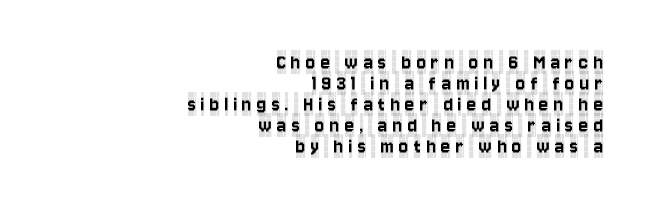
{"italic": "no", "underline": "no", "align": "right", "line_spacing": "tight", "line_spacing_ratio": 0.96, "letter_spacing": "wide", "letter_spacing_em": 0.24, "glyph_px": 22}
